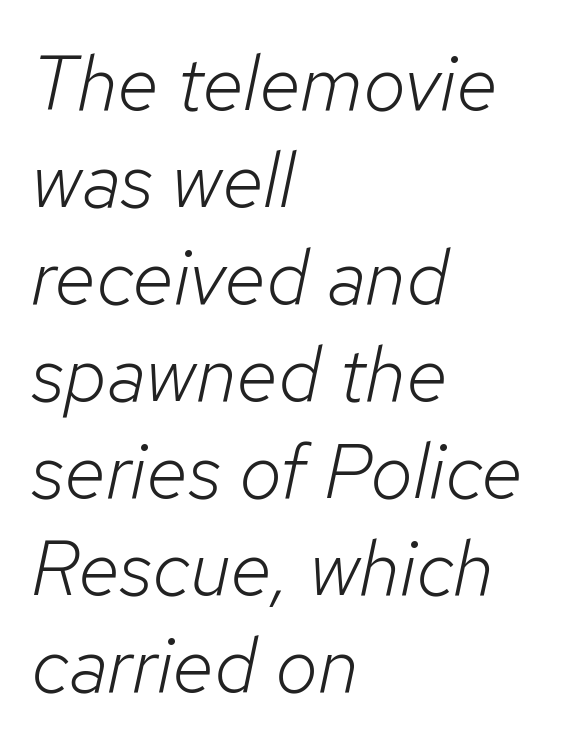
In terms of leading, this rendering sits right in the middle. Weight class: somewhere from thin through regular. The strip under each line holds only bare page. Tall strokes in this sample are angled rather than plumb.
